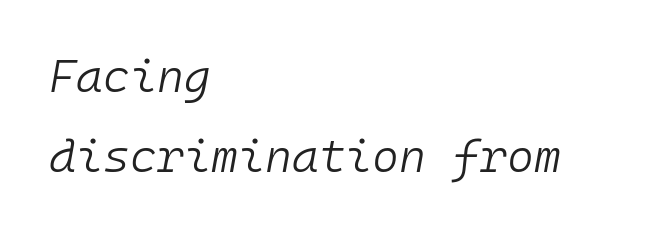
Reading down the block, your eye returns to a fixed left position each line. A light-to-regular cut is what we see here. Each row of text sits above clean, open space. Is the type slanted? Yes — the strokes lean at a clear angle. Monospaced: the letters line up in strict vertical columns.
